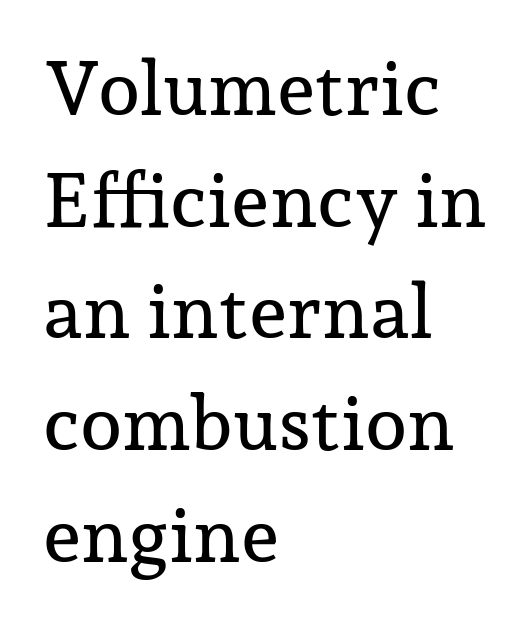
Notice how the passage keeps a crisp vertical edge on the left only. You could not count columns in this text — the font is proportionally spaced. Letters rest on an invisible, unmarked baseline. Characters remain perfectly vertical along every line. Whoever set this chose a conventional vertical rhythm.
